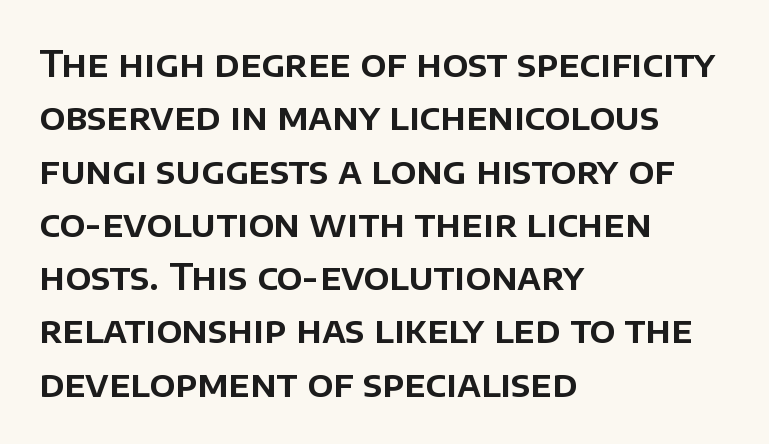
The image shows 36 px sans-serif type, upright; set left-aligned, normal line spacing (1.48x), normal letter spacing, not underlined; low stroke contrast and a large x-height.
